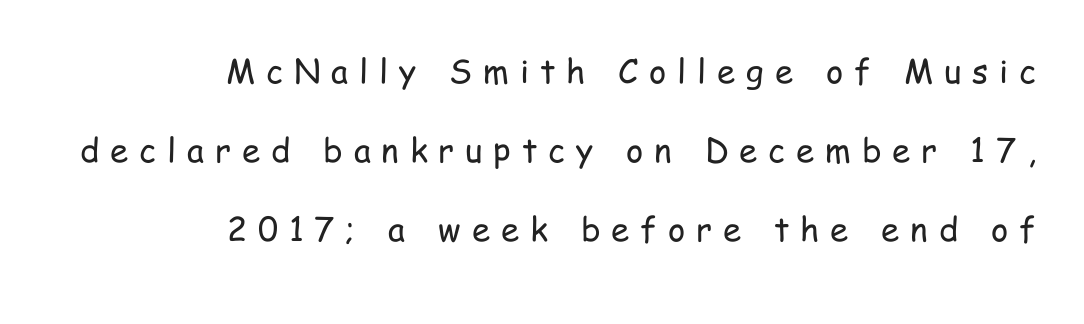
Q: Is the text bold? A: No.
Q: Is the text italic (slanted)? A: No, it is upright.
Q: Is the typeface a serif or a sans-serif typeface? A: Sans-serif.
Q: Is the text underlined? A: No.
Q: How is the paragraph aligned? A: Right-aligned.
Q: Is the spacing between letters normal or unusually wide? A: Unusually wide.
Q: Is the spacing between lines tight, normal or loose? A: Loose.
Q: Width (condensed, normal, or wide)? A: Condensed.
Q: Stroke contrast? A: Low.
Q: x-height? A: Medium.
Q: Monospaced? A: No.
